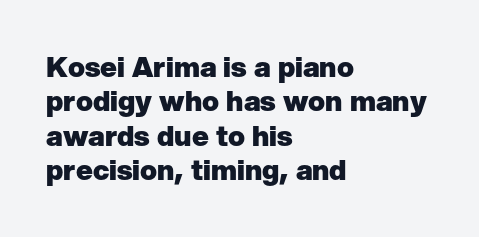
Anything drawn beneath the words? Only blank space. Words appear dense and cohesive because spacing is normal. Regarding serifs, this sample does without them. Line starts are locked; line ends wander.
